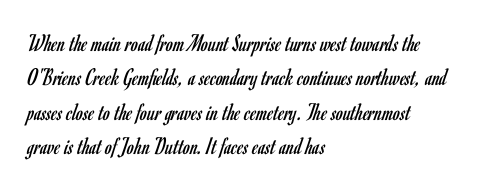
{"bold": "no", "underline": "no", "align": "left", "line_spacing": "normal", "line_spacing_ratio": 1.38, "letter_spacing": "normal", "letter_spacing_em": 0.0, "glyph_px": 25}
